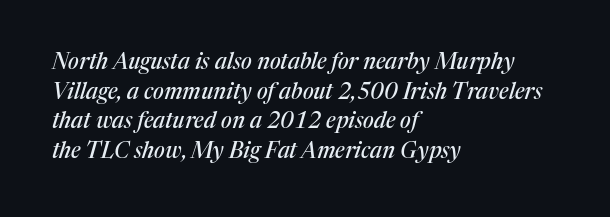
The image shows 22 px text type, italic (leaning right); set left-aligned, normal line spacing (1.35x), normal letter spacing, not underlined.
